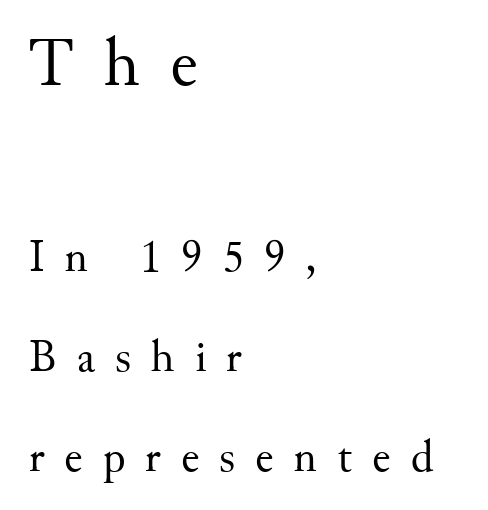
{"serif": "yes", "italic": "no", "bold": "no", "weight": "regular", "width": "normal", "stroke_contrast": "medium", "x_height": "small", "monospaced": "no", "underline": "no", "align": "left", "line_spacing": "loose", "line_spacing_ratio": 2.17, "letter_spacing": "wide", "letter_spacing_em": 0.43, "larger_block": "first", "size_ratio": 1.5, "glyph_px": 69}
